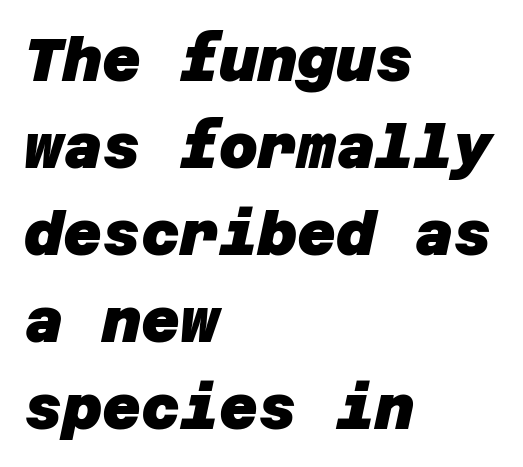
The image shows 60 px heavy sans-serif type; set left-aligned, normal line spacing (1.45x), normal letter spacing, not underlined; low stroke contrast and a large x-height.
